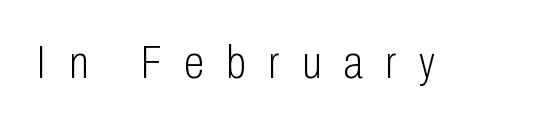
Q: Is the text bold? A: No.
Q: Is the text italic (slanted)? A: No, it is upright.
Q: Is the typeface a serif or a sans-serif typeface? A: Sans-serif.
Q: Is the text underlined? A: No.
Q: Is the spacing between letters normal or unusually wide? A: Unusually wide.
Q: Width (condensed, normal, or wide)? A: Condensed.
Q: Stroke contrast? A: Low.
Q: x-height? A: Medium.
Q: Monospaced? A: No.
